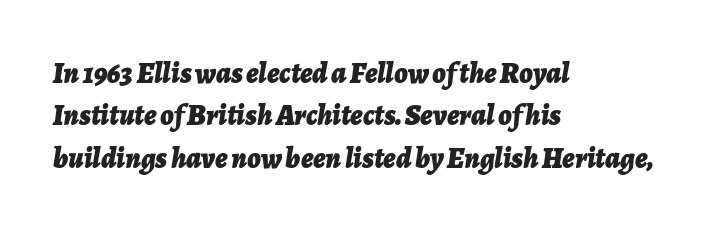
Short note: letters normally spaced. You could not count columns in this text — the font is proportionally spaced. The words here are not underlined. Is the type slanted? Yes — the strokes lean at a clear angle. Weight: bold. A typesetter would call this leading conventional body-copy spacing.
